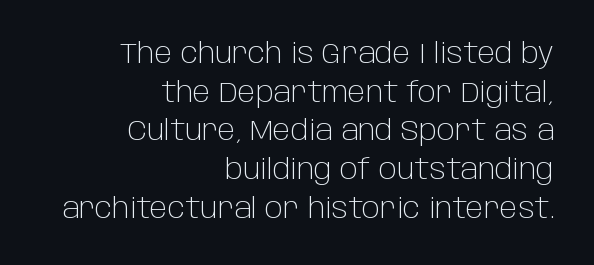
The image shows 28 px light sans-serif type, upright; set right-aligned, normal line spacing (1.38x), normal letter spacing, not underlined; low stroke contrast and a large x-height.
